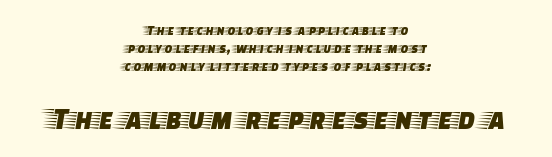
{"serif": "yes", "width": "wide", "stroke_contrast": "low", "x_height": "large", "monospaced": "no", "underline": "no", "align": "center", "line_spacing": "normal", "line_spacing_ratio": 1.29, "letter_spacing": "normal", "letter_spacing_em": 0.0, "larger_block": "second", "size_ratio": 2.21, "glyph_px": 31}
